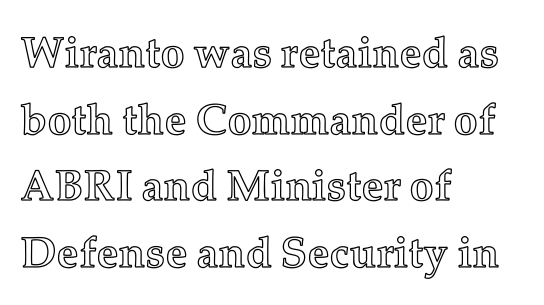
Here the designer chose a conventional face with non-uniform glyph widths. Between one letter and the next there's only the usual sliver of space. Reading down the block, your eye returns to a fixed left position each line. A clean baseline with only descenders dipping below it. Rendered with straight, roman letterforms.
